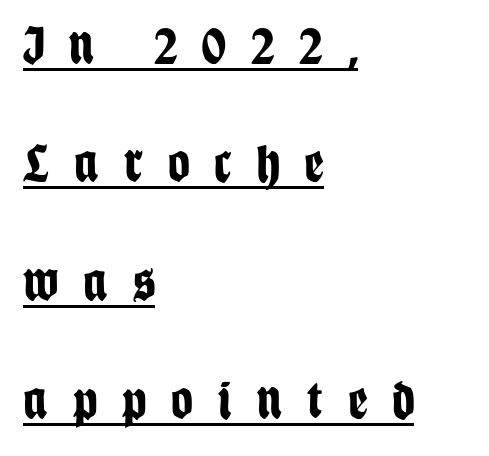
Q: Is the text bold? A: Yes.
Q: Is the text italic (slanted)? A: No, it is upright.
Q: Is the typeface a serif or a sans-serif typeface? A: Sans-serif.
Q: Is the text underlined? A: Yes.
Q: How is the paragraph aligned? A: Left-aligned.
Q: Is the spacing between letters normal or unusually wide? A: Unusually wide.
Q: Is the spacing between lines tight, normal or loose? A: Loose.
Q: Width (condensed, normal, or wide)? A: Condensed.
Q: Stroke contrast? A: Low.
Q: x-height? A: Large.
Q: Monospaced? A: No.
